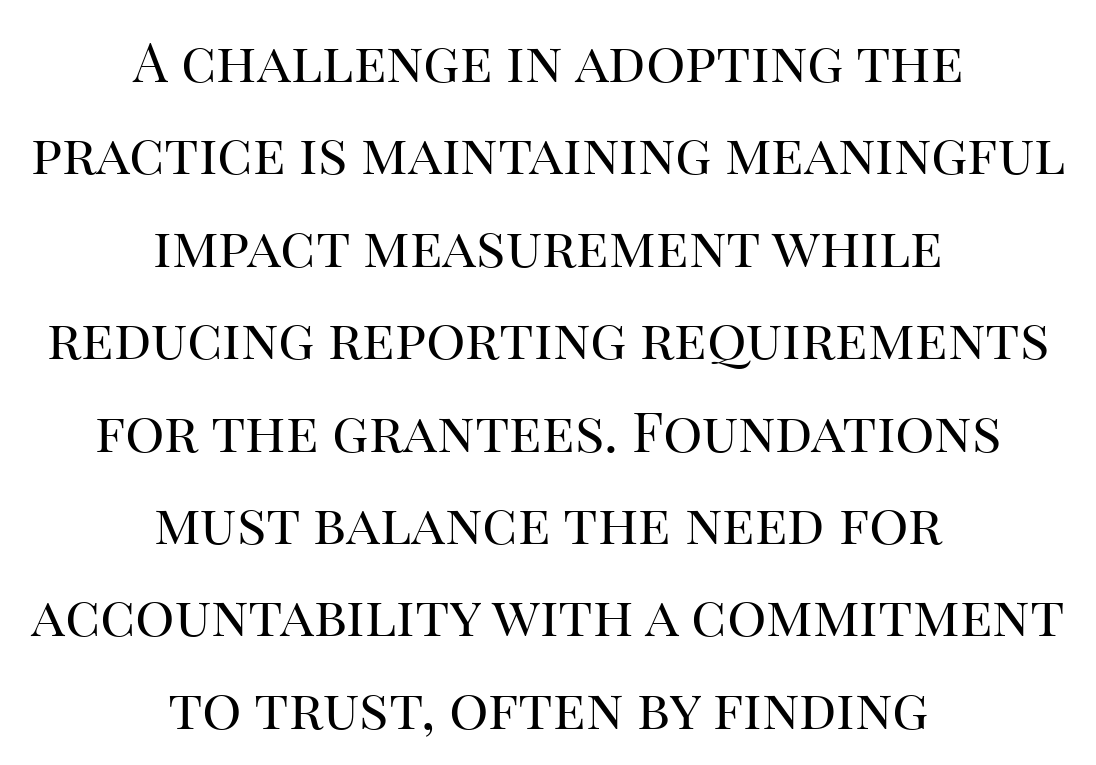
Q: Is the text bold? A: No.
Q: Is the text italic (slanted)? A: No, it is upright.
Q: Is the typeface a serif or a sans-serif typeface? A: Serif.
Q: Is the text underlined? A: No.
Q: How is the paragraph aligned? A: Centered.
Q: Is the spacing between letters normal or unusually wide? A: Normal.
Q: Is the spacing between lines tight, normal or loose? A: Normal.
Q: Width (condensed, normal, or wide)? A: Normal.
Q: Stroke contrast? A: High.
Q: x-height? A: Large.
Q: Monospaced? A: No.
